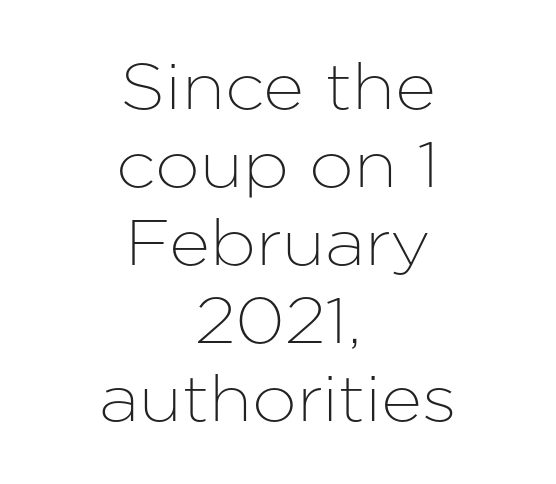
The image shows 64 px sans-serif type, upright; set centered, line spacing 1.22x, normal letter spacing, not underlined; low stroke contrast and a medium x-height.
